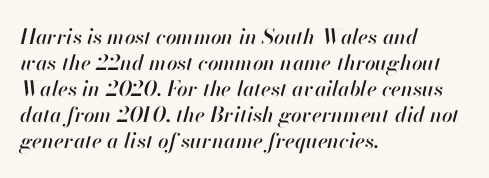
Q: Is the text italic (slanted)? A: Yes, it leans right by about 13 degrees.
Q: Is the text underlined? A: No.
Q: How is the paragraph aligned? A: Left-aligned.
Q: Is the spacing between letters normal or unusually wide? A: Normal.
